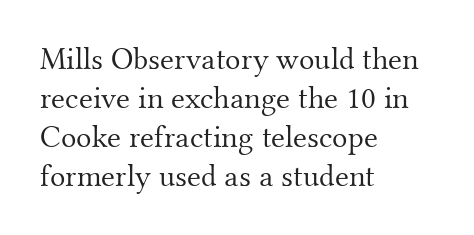
The image shows 32 px light serif type, upright; set left-aligned, line spacing 1.22x, normal letter spacing, not underlined; medium stroke contrast and a small x-height.
